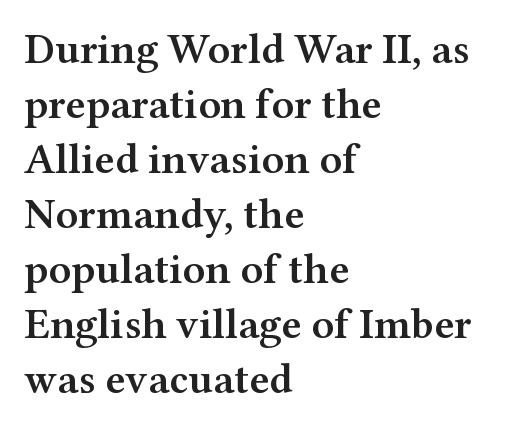
The image shows 43 px semibold, wide serif type, upright; set left-aligned, normal line spacing (1.28x), normal letter spacing, not underlined; medium stroke contrast and a medium x-height.
